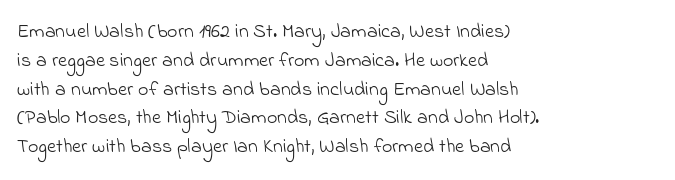
Q: Is the text bold? A: No.
Q: Is the text underlined? A: No.
Q: How is the paragraph aligned? A: Left-aligned.
Q: Is the spacing between letters normal or unusually wide? A: Normal.
Q: Is the spacing between lines tight, normal or loose? A: Normal.
